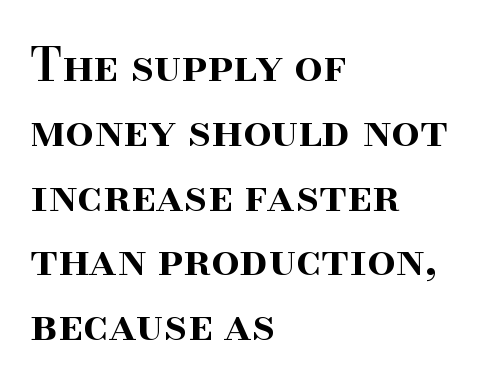
The image shows 45 px semibold serif type, upright; set left-aligned, normal line spacing (1.44x), normal letter spacing, not underlined; high stroke contrast and a small x-height.
